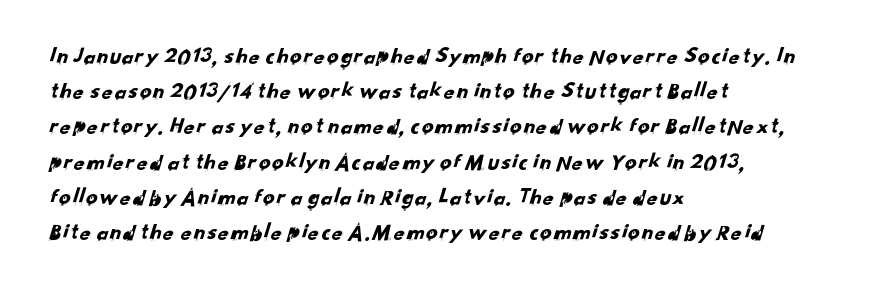
Q: Is the text underlined? A: No.
Q: How is the paragraph aligned? A: Left-aligned.
Q: Is the spacing between letters normal or unusually wide? A: Normal.
Q: Is the spacing between lines tight, normal or loose? A: Normal.
